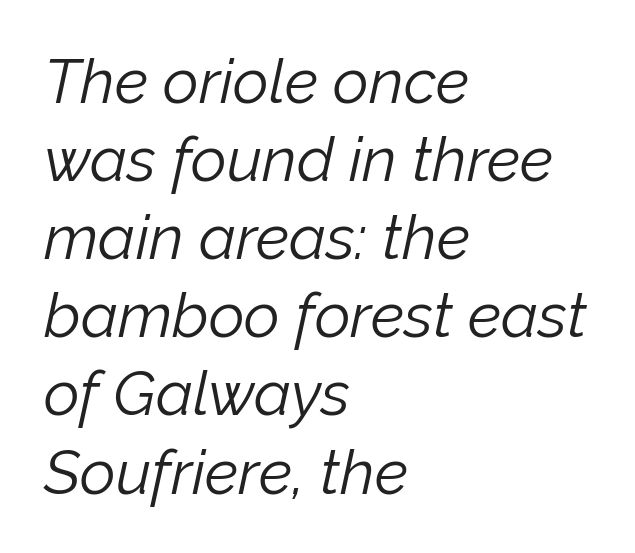
Q: Is the text bold? A: No.
Q: Is the text italic (slanted)? A: Yes, it leans right by about 12 degrees.
Q: Is the text underlined? A: No.
Q: How is the paragraph aligned? A: Left-aligned.
Q: Is the spacing between letters normal or unusually wide? A: Normal.
Q: Is the spacing between lines tight, normal or loose? A: Normal.
Q: Width (condensed, normal, or wide)? A: Normal.
Q: Stroke contrast? A: Low.
Q: x-height? A: Medium.
Q: Monospaced? A: No.
